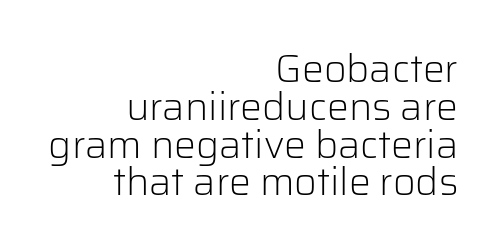
Quick note: not italic, upright. Is there much room between lines? No — they nearly touch. Typeset ragged left — the right edge is the straight one. A typesetter would call this zero additional tracking. Caption: face not bold, strokes unweighted. A bare baseline throughout the passage.
